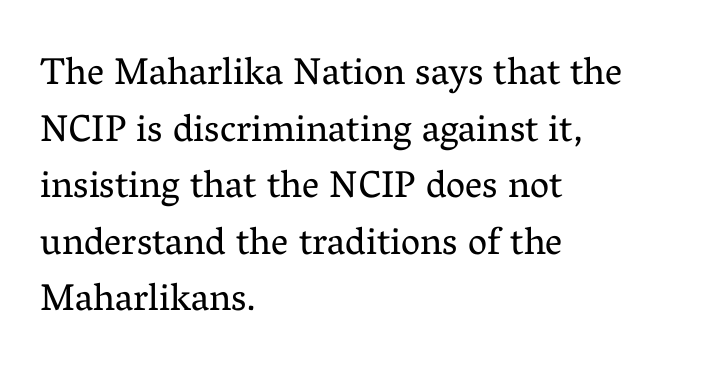
{"serif": "yes", "italic": "no", "bold": "no", "weight": "regular", "width": "normal", "stroke_contrast": "medium", "x_height": "medium", "monospaced": "no", "underline": "no", "align": "left", "line_spacing": "normal", "line_spacing_ratio": 1.49, "letter_spacing": "normal", "letter_spacing_em": 0.0, "glyph_px": 38}
